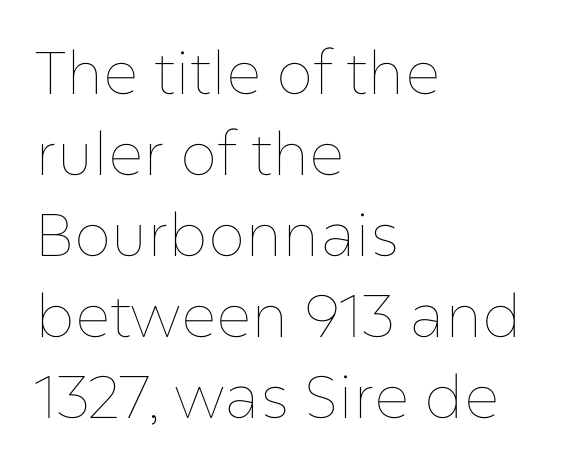
Q: Is the text bold? A: No.
Q: Is the text italic (slanted)? A: No, it is upright.
Q: Is the text underlined? A: No.
Q: How is the paragraph aligned? A: Left-aligned.
Q: Is the spacing between letters normal or unusually wide? A: Normal.
Q: Is the spacing between lines tight, normal or loose? A: Normal.
Q: Width (condensed, normal, or wide)? A: Normal.
Q: Stroke contrast? A: Low.
Q: x-height? A: Medium.
Q: Monospaced? A: No.
